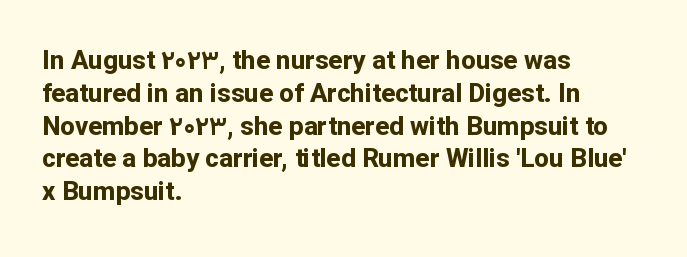
Q: Is the text bold? A: Yes.
Q: Is the text italic (slanted)? A: No, it is upright.
Q: Is the text underlined? A: No.
Q: How is the paragraph aligned? A: Left-aligned.
Q: Is the spacing between letters normal or unusually wide? A: Normal.
Q: Is the spacing between lines tight, normal or loose? A: Normal.
